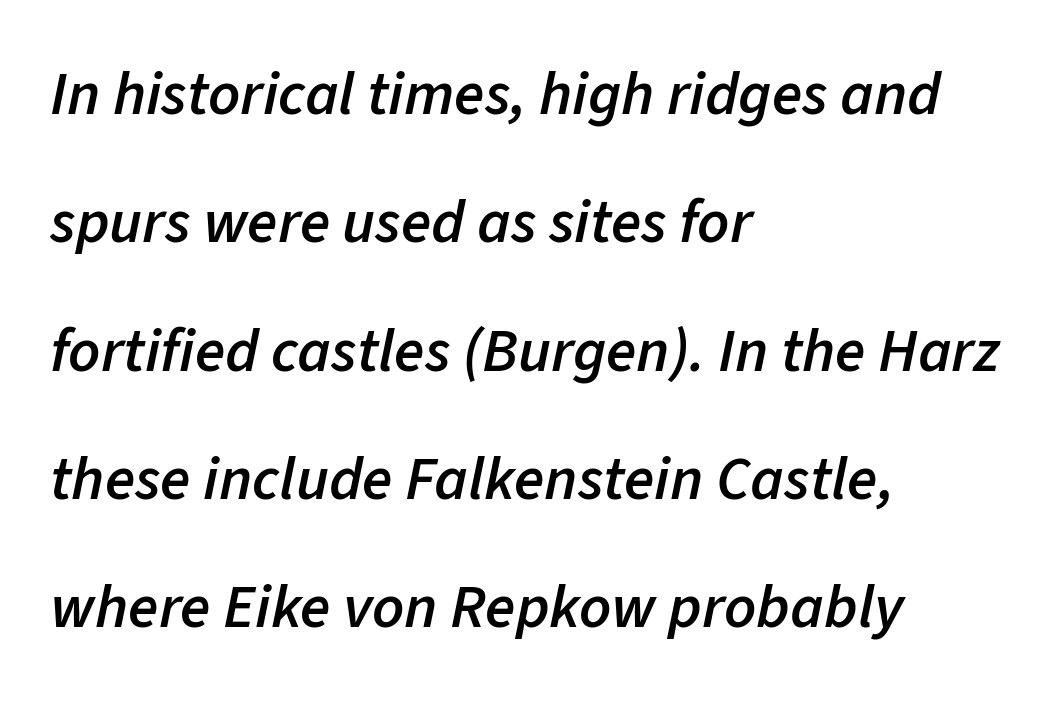
Q: Is the text bold? A: Semi-bold.
Q: Is the text italic (slanted)? A: Yes, it leans right by about 11 degrees.
Q: Is the text underlined? A: No.
Q: How is the paragraph aligned? A: Left-aligned.
Q: Is the spacing between letters normal or unusually wide? A: Normal.
Q: Is the spacing between lines tight, normal or loose? A: Loose.
Q: Width (condensed, normal, or wide)? A: Normal.
Q: Stroke contrast? A: Low.
Q: x-height? A: Medium.
Q: Monospaced? A: No.
